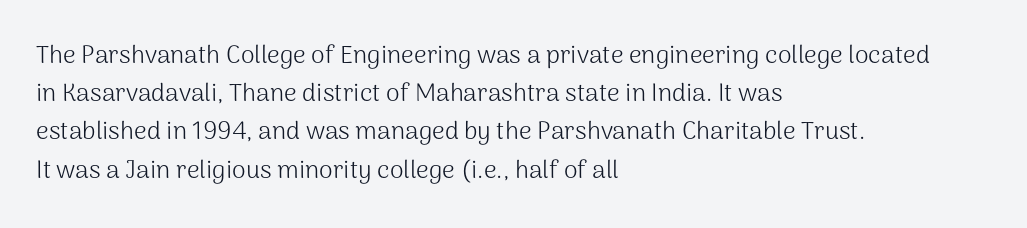
{"italic": "no", "bold": "no", "underline": "no", "align": "left", "line_spacing": "normal", "line_spacing_ratio": 1.53, "letter_spacing": "normal", "letter_spacing_em": 0.0, "glyph_px": 25}
